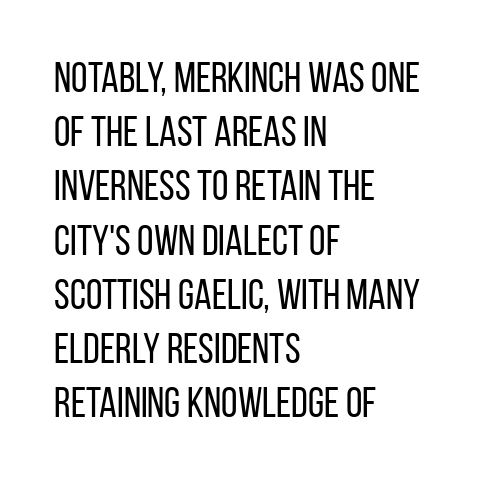
{"serif": "no", "italic": "no", "bold": "no", "weight": "regular", "width": "condensed", "stroke_contrast": "low", "x_height": "large", "monospaced": "no", "underline": "no", "align": "left", "line_spacing": "normal", "line_spacing_ratio": 1.29, "letter_spacing": "normal", "letter_spacing_em": 0.0, "glyph_px": 42}
